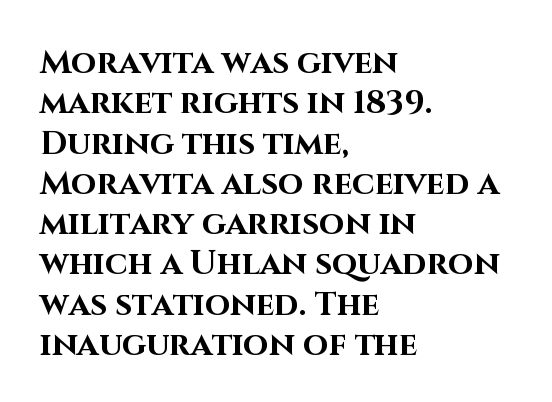
The image shows 33 px bold sans-serif type, upright; set left-aligned, line spacing 1.22x, normal letter spacing, not underlined; high stroke contrast and a large x-height.
